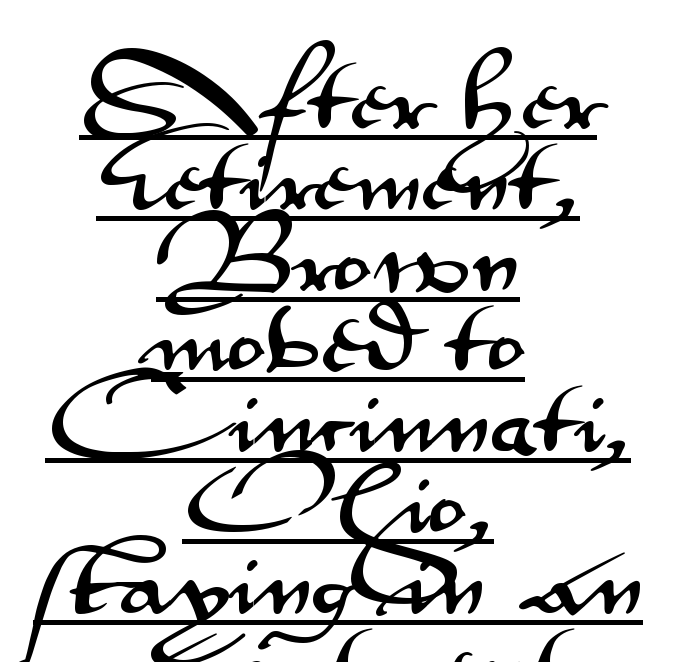
Q: Is the text italic (slanted)? A: Yes.
Q: Is the typeface a serif or a sans-serif typeface? A: Sans-serif.
Q: Is the text underlined? A: Yes.
Q: How is the paragraph aligned? A: Centered.
Q: Is the spacing between letters normal or unusually wide? A: Normal.
Q: Is the spacing between lines tight, normal or loose? A: Tight.
Q: Width (condensed, normal, or wide)? A: Wide.
Q: Stroke contrast? A: Medium.
Q: x-height? A: Small.
Q: Monospaced? A: No.
